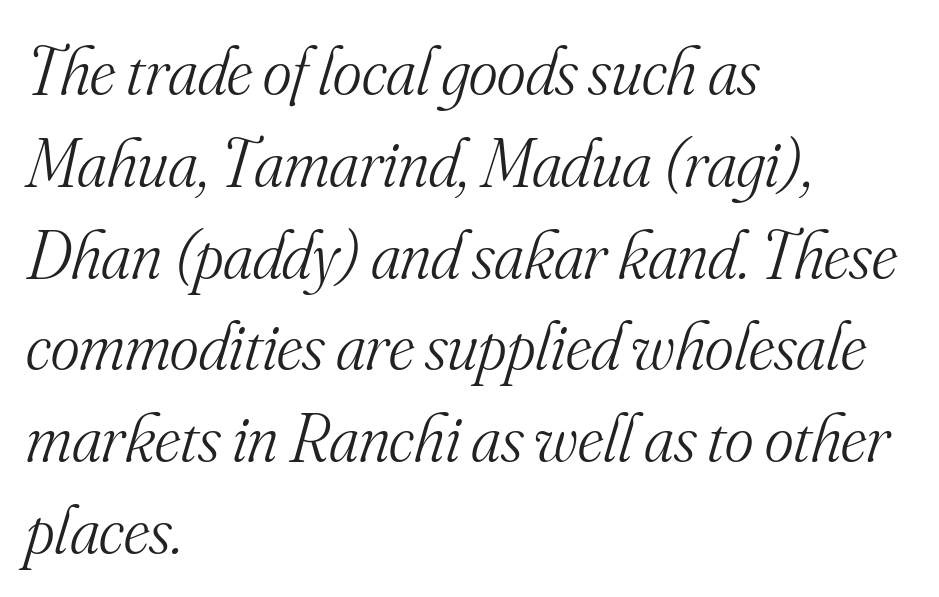
Q: Is the text bold? A: No.
Q: Is the text italic (slanted)? A: Yes, it leans right by about 16 degrees.
Q: Is the typeface a serif or a sans-serif typeface? A: Serif.
Q: Is the text underlined? A: No.
Q: How is the paragraph aligned? A: Left-aligned.
Q: Is the spacing between letters normal or unusually wide? A: Normal.
Q: Is the spacing between lines tight, normal or loose? A: Normal.
Q: Width (condensed, normal, or wide)? A: Normal.
Q: Stroke contrast? A: Medium.
Q: x-height? A: Small.
Q: Monospaced? A: No.
